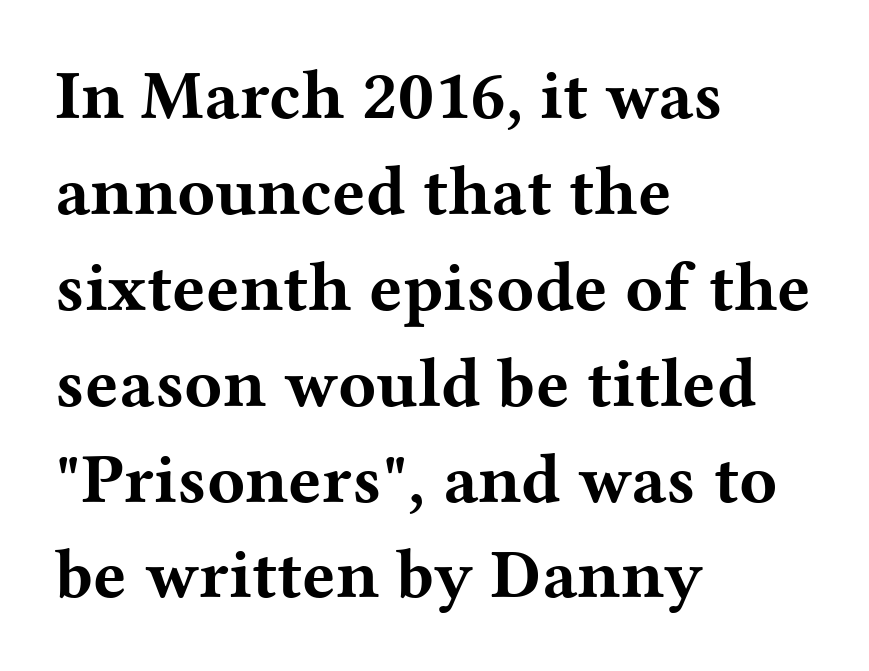
The image shows 70 px bold, wide serif type, upright; set left-aligned, normal line spacing (1.37x), normal letter spacing, not underlined; medium stroke contrast and a medium x-height.
